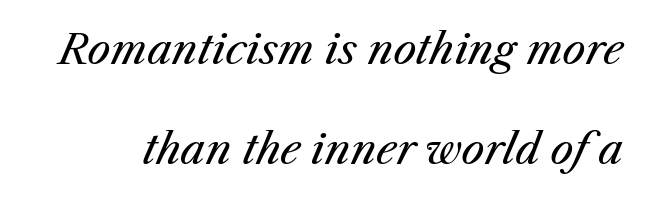
Q: Is the text bold? A: No.
Q: Is the text italic (slanted)? A: Yes, it leans right by about 25 degrees.
Q: Is the text underlined? A: No.
Q: Is the spacing between letters normal or unusually wide? A: Normal.
Q: Is the spacing between lines tight, normal or loose? A: Loose.
Q: Width (condensed, normal, or wide)? A: Normal.
Q: Stroke contrast? A: Medium.
Q: x-height? A: Medium.
Q: Monospaced? A: No.
